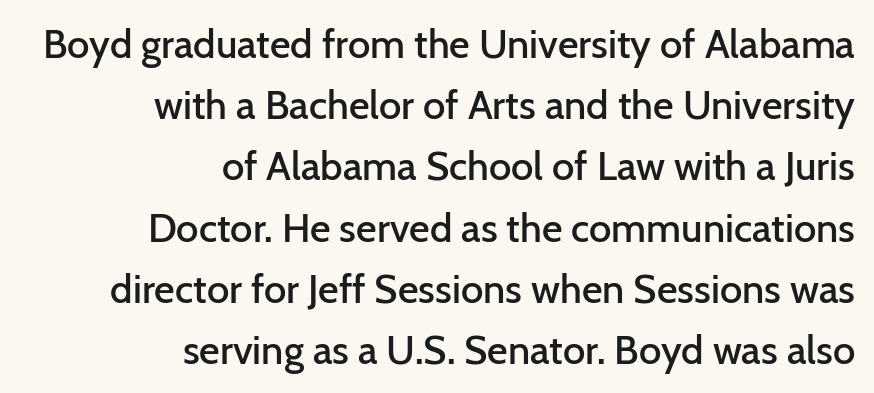
These lines are set flush right with a ragged left edge. Baseline-to-baseline distance is the conventional proportion of letter height. What stands out about the letter spacing? Nothing — it is the standard amount. Set as a demibold, roughly 600 on the weight scale. The font family rendered here belongs to the sans-serif group. Varying glyph widths throughout — classic text-font behaviour.
